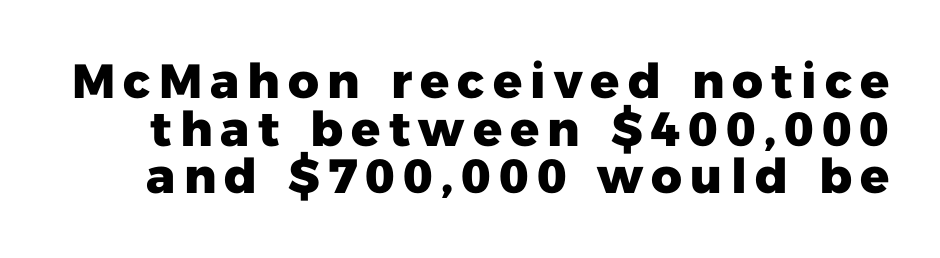
{"serif": "no", "italic": "no", "bold": "yes", "weight": "heavy", "width": "normal", "stroke_contrast": "low", "x_height": "medium", "monospaced": "no", "underline": "no", "line_spacing": "tight", "line_spacing_ratio": 0.99, "glyph_px": 48}
